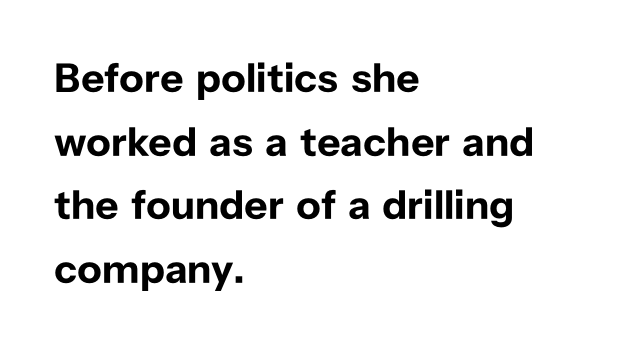
You can tell from the bare stems that sans-serif type was used. Designer's note — italics off, roman on. Notice how descenders clear the ascenders below comfortably — that's standard leading. The strip under each line holds only bare page.
